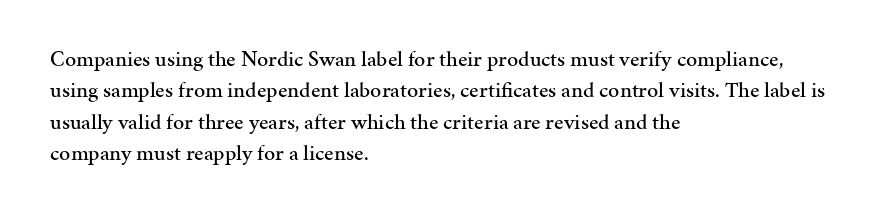
Q: Is the text italic (slanted)? A: No, it is upright.
Q: Is the text underlined? A: No.
Q: How is the paragraph aligned? A: Left-aligned.
Q: Is the spacing between letters normal or unusually wide? A: Normal.
Q: Is the spacing between lines tight, normal or loose? A: Normal.
